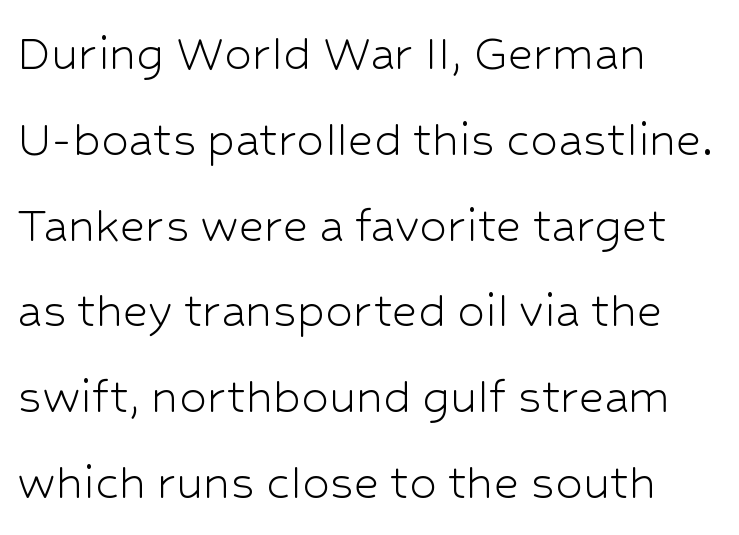
The image shows 55 px light sans-serif type, upright; set left-aligned, normal line spacing (1.56x), normal letter spacing, not underlined; low stroke contrast and a medium x-height.
